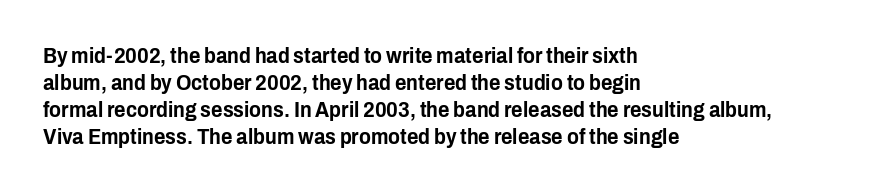
The image shows 22 px text type, upright; set left-aligned, line spacing 1.23x, normal letter spacing, not underlined.
